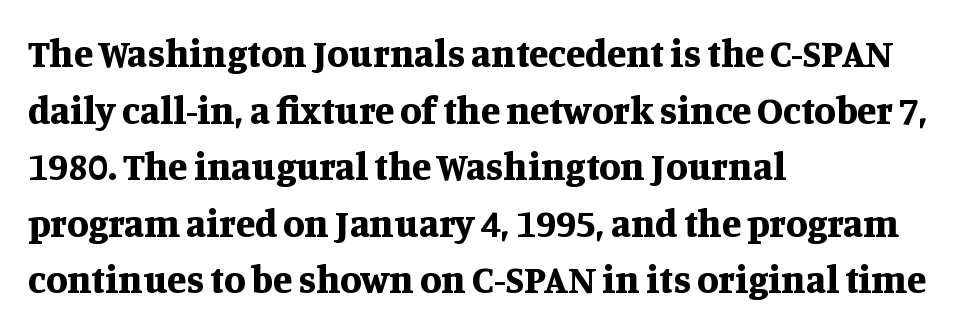
{"serif": "yes", "italic": "no", "bold": "yes", "weight": "bold", "width": "normal", "stroke_contrast": "medium", "x_height": "large", "monospaced": "no", "underline": "no", "align": "left", "line_spacing": "normal", "line_spacing_ratio": 1.45, "letter_spacing": "normal", "letter_spacing_em": 0.0, "glyph_px": 39}
